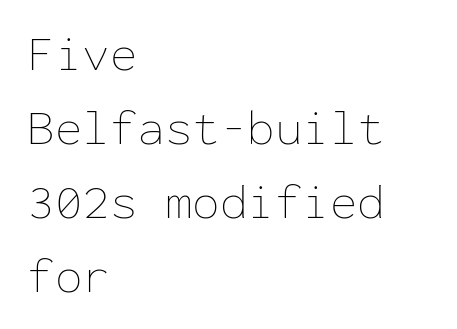
The image shows 50 px thin type, upright, monospaced; set left-aligned, normal line spacing (1.48x), normal letter spacing, not underlined; low stroke contrast and a medium x-height.
